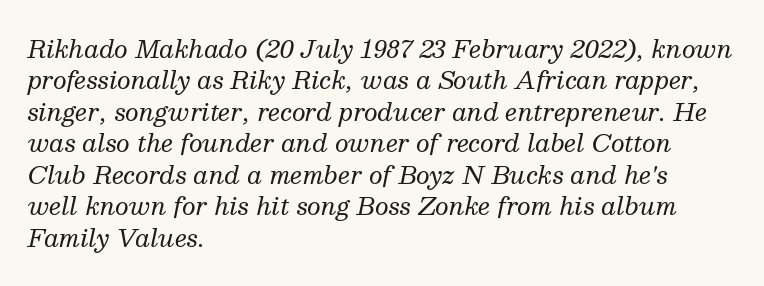
The image shows 24 px text type, italic (leaning right); set left-aligned, normal line spacing (1.31x), normal letter spacing, not underlined.
